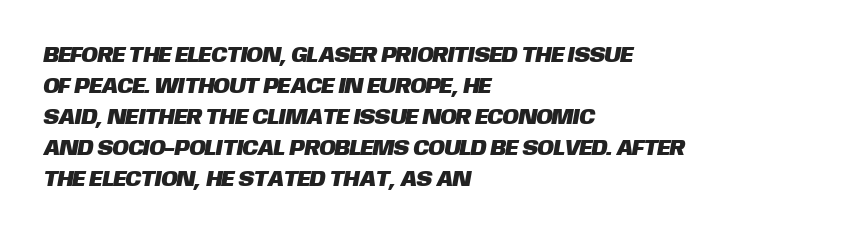
In CSS terms this would be text-align: left. Type without underlining. Does the leading feel generous? No, just average. Does extra space separate the letters? No, they use regular spacing.
